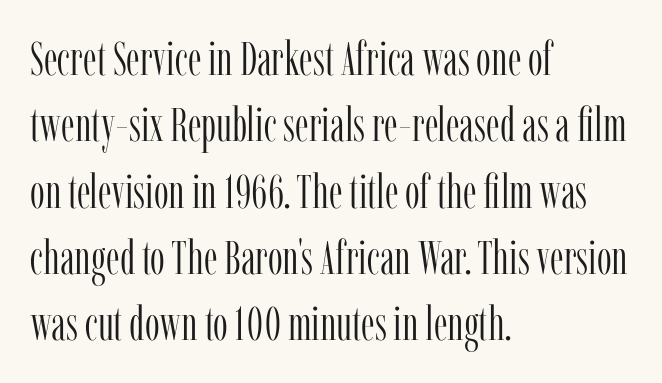
Character widths vary here, with narrow letters taking less room than wide ones. Notice how the stems are strictly vertical — no italics here. Nothing unusual about the tracking: characters are spaced as the font intends. Heft: none added — not bold.
